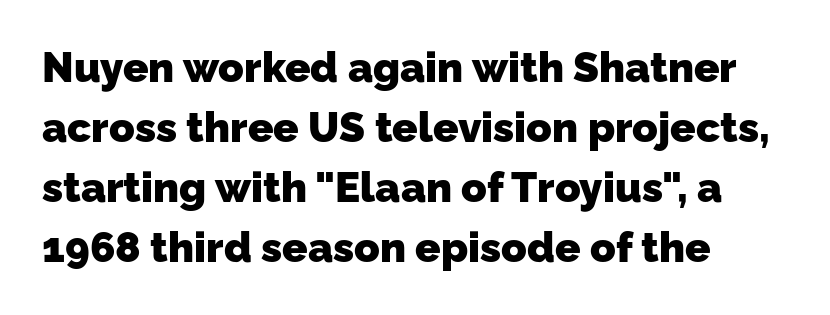
The compositor pushed each line to the left boundary. The font is running at its bold setting. The area under the type is left untouched. Each letter keeps its own natural width here, so spacing adapts to shape. The passage shown stacks its lines at a standard gap. Glyph-to-glyph distance matches everyday printed text.
